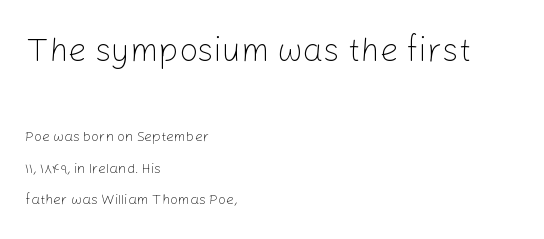
The image shows 33 px light sans-serif type, upright; set left-aligned, loose line spacing (2.24x), normal letter spacing, not underlined; the first (top) block is 2.36x larger; low stroke contrast and a medium x-height.
